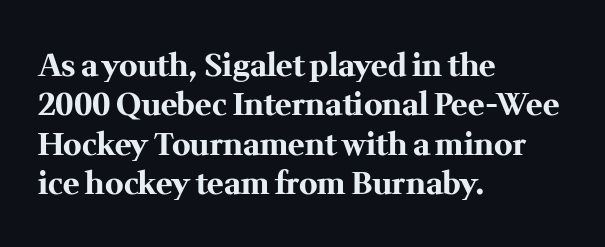
{"serif": "yes", "italic": "no", "bold": "yes", "weight": "bold", "width": "normal", "stroke_contrast": "medium", "x_height": "medium", "monospaced": "no", "underline": "no", "align": "left", "line_spacing": "normal", "line_spacing_ratio": 1.27, "letter_spacing": "normal", "letter_spacing_em": 0.0, "glyph_px": 31}
